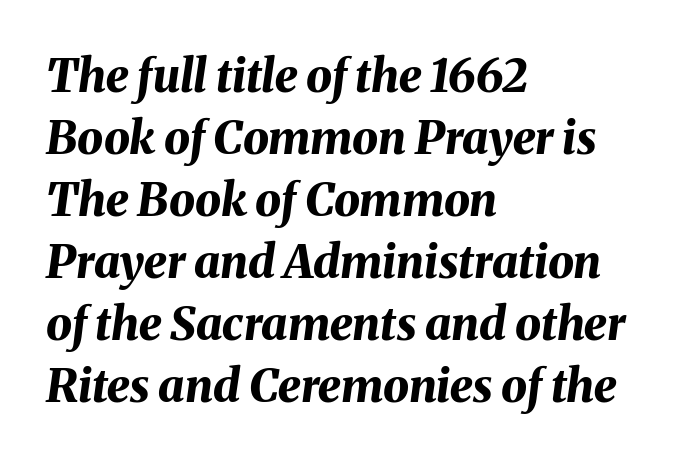
The image shows 46 px bold type, italic (leaning right); set left-aligned, normal line spacing (1.35x), normal letter spacing, not underlined; medium stroke contrast and a medium x-height.
